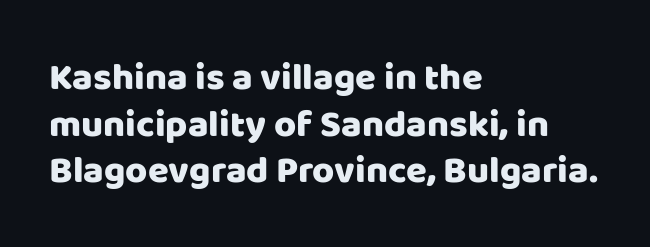
{"serif": "no", "italic": "no", "width": "normal", "stroke_contrast": "low", "x_height": "large", "monospaced": "no", "underline": "no", "align": "left", "line_spacing_ratio": 1.23, "letter_spacing": "normal", "letter_spacing_em": 0.0, "glyph_px": 38}
